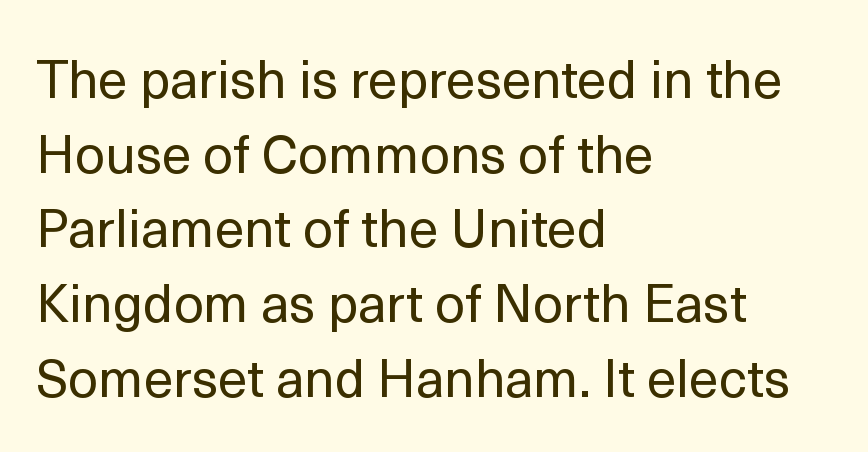
{"serif": "no", "italic": "no", "bold": "no", "weight": "regular", "width": "normal", "x_height": "medium", "monospaced": "no", "underline": "no", "align": "left", "line_spacing": "normal", "line_spacing_ratio": 1.41, "letter_spacing": "normal", "letter_spacing_em": 0.0, "glyph_px": 53}
